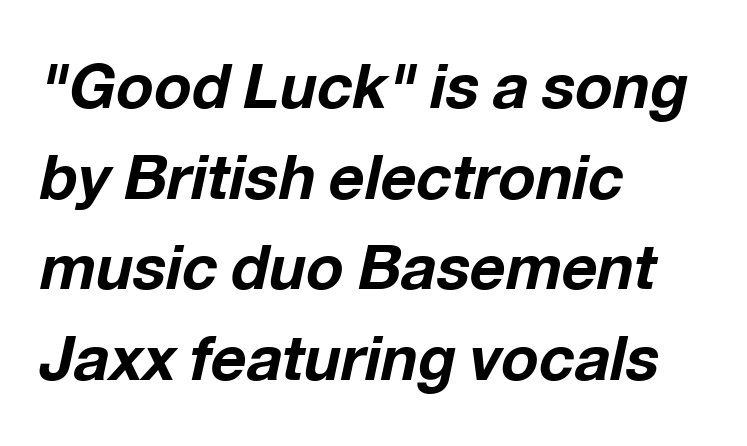
{"italic": "yes", "lean": "right", "slant_degrees": 12, "bold": "yes", "weight": "bold", "width": "normal", "stroke_contrast": "low", "x_height": "medium", "monospaced": "no", "underline": "no", "align": "left", "line_spacing": "normal", "line_spacing_ratio": 1.46, "letter_spacing": "normal", "letter_spacing_em": 0.0, "glyph_px": 62}
